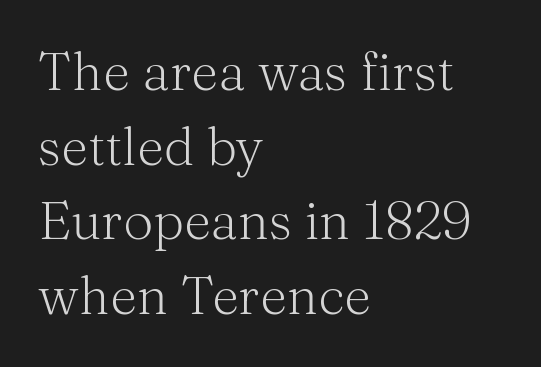
Q: Is the text bold? A: No.
Q: Is the text italic (slanted)? A: No, it is upright.
Q: Is the typeface a serif or a sans-serif typeface? A: Serif.
Q: Is the text underlined? A: No.
Q: How is the paragraph aligned? A: Left-aligned.
Q: Is the spacing between letters normal or unusually wide? A: Normal.
Q: Is the spacing between lines tight, normal or loose? A: Normal.
Q: Width (condensed, normal, or wide)? A: Normal.
Q: Stroke contrast? A: Medium.
Q: x-height? A: Medium.
Q: Monospaced? A: No.
